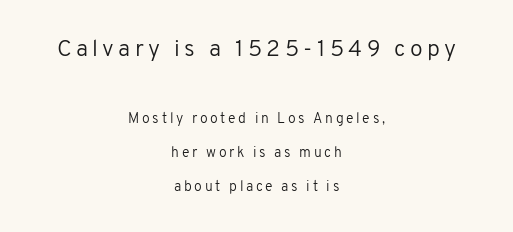
{"italic": "no", "bold": "no", "underline": "no", "align": "center", "line_spacing": "loose", "line_spacing_ratio": 2.44, "larger_block": "first", "size_ratio": 1.64, "glyph_px": 23}
